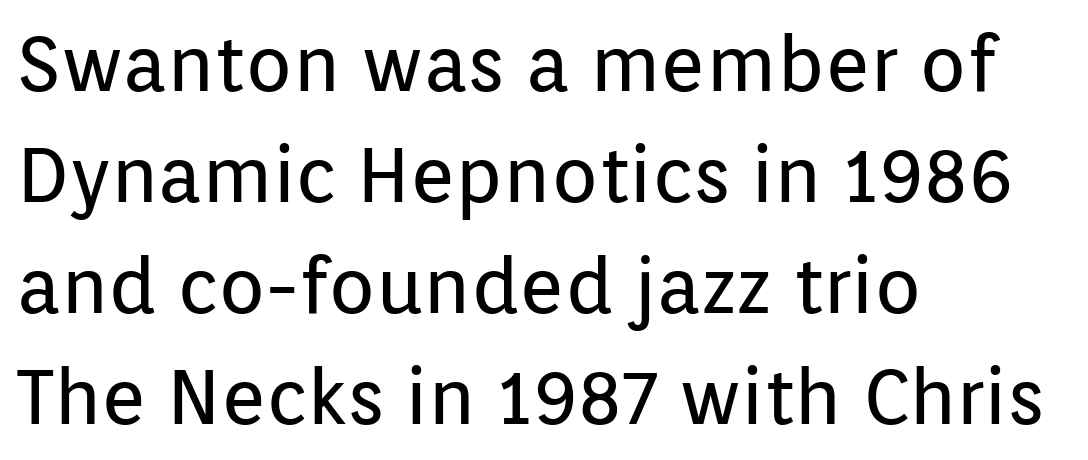
The image shows 77 px regular-weight sans-serif type, upright; set left-aligned, normal line spacing (1.44x), normal letter spacing, not underlined; low stroke contrast and a medium x-height.
